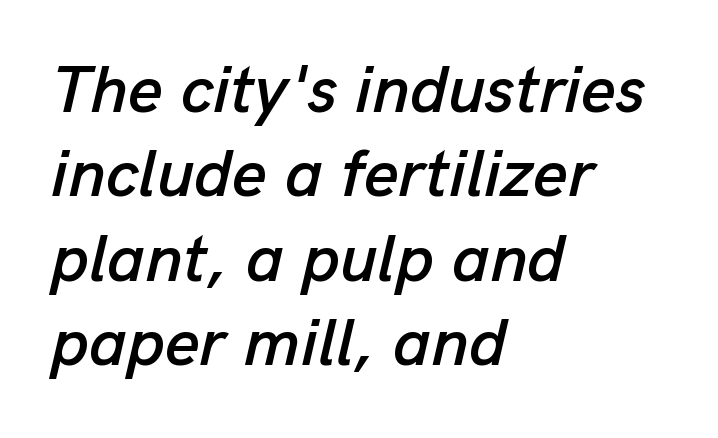
Q: Is the text italic (slanted)? A: Yes, it leans right by about 13 degrees.
Q: Is the text underlined? A: No.
Q: How is the paragraph aligned? A: Left-aligned.
Q: Is the spacing between letters normal or unusually wide? A: Normal.
Q: Is the spacing between lines tight, normal or loose? A: Normal.
Q: Width (condensed, normal, or wide)? A: Normal.
Q: Stroke contrast? A: Low.
Q: x-height? A: Medium.
Q: Monospaced? A: No.
